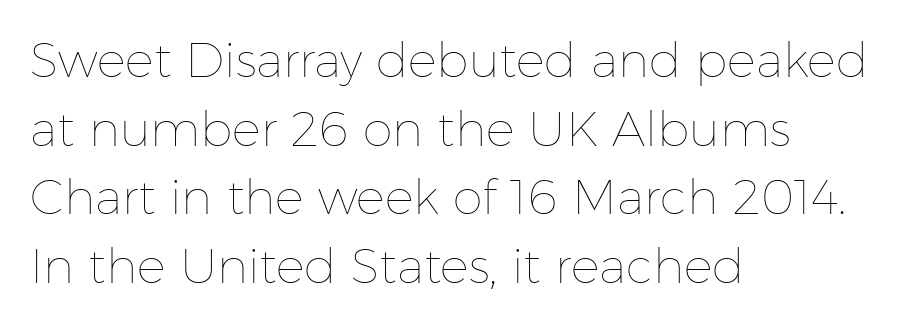
Weight class: somewhere from thin through regular. Honestly, the letter spacing is just normal — you wouldn't notice it. This block has exactly the height ordinary leading produces. Descenders hang freely into open space.
